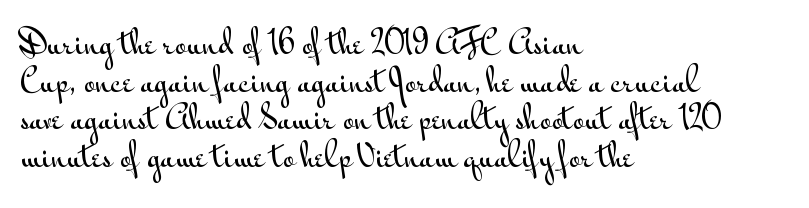
The image shows 31 px wide sans-serif type; set left-aligned, line spacing 1.21x, normal letter spacing, not underlined; medium stroke contrast and a small x-height.
